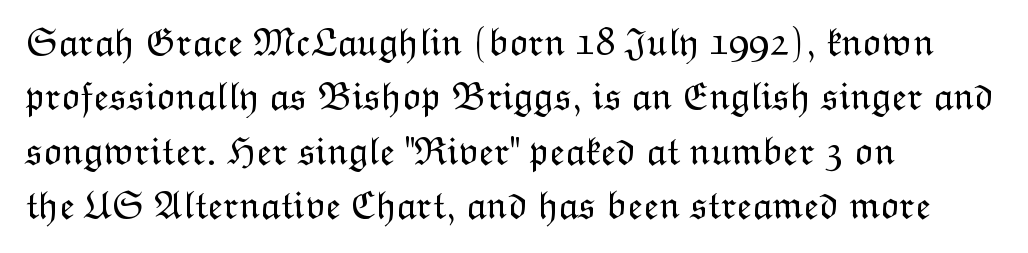
On a weight scale, this lands at 450 or below. The face used here is proportionally spaced, like ordinary book or web type. The rendering anchors every line to the left-hand side. Successive baselines arrive at the customary interval. The letters sit at their default tracking, neither squeezed nor spread. The lettering holds an erect, upright posture throughout.
